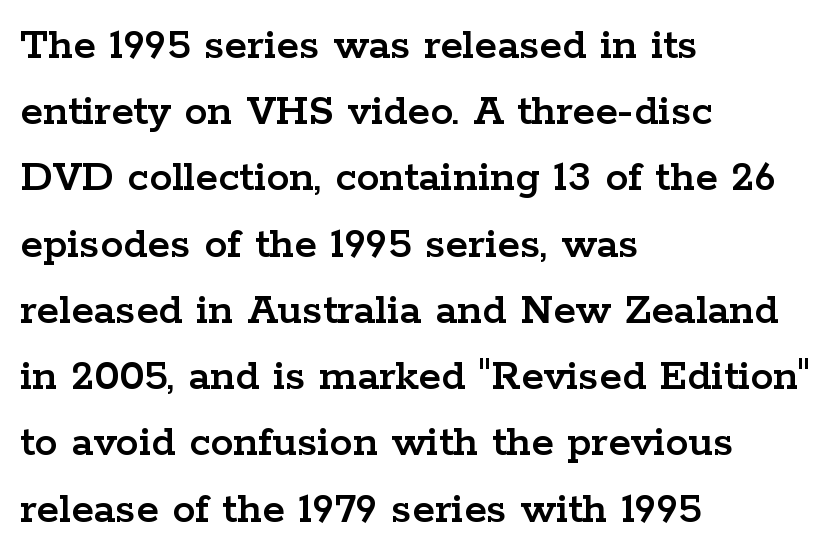
{"serif": "yes", "italic": "no", "width": "wide", "stroke_contrast": "low", "x_height": "medium", "monospaced": "no", "underline": "no", "align": "left", "line_spacing": "normal", "line_spacing_ratio": 1.44, "letter_spacing": "normal", "letter_spacing_em": 0.0, "glyph_px": 46}
